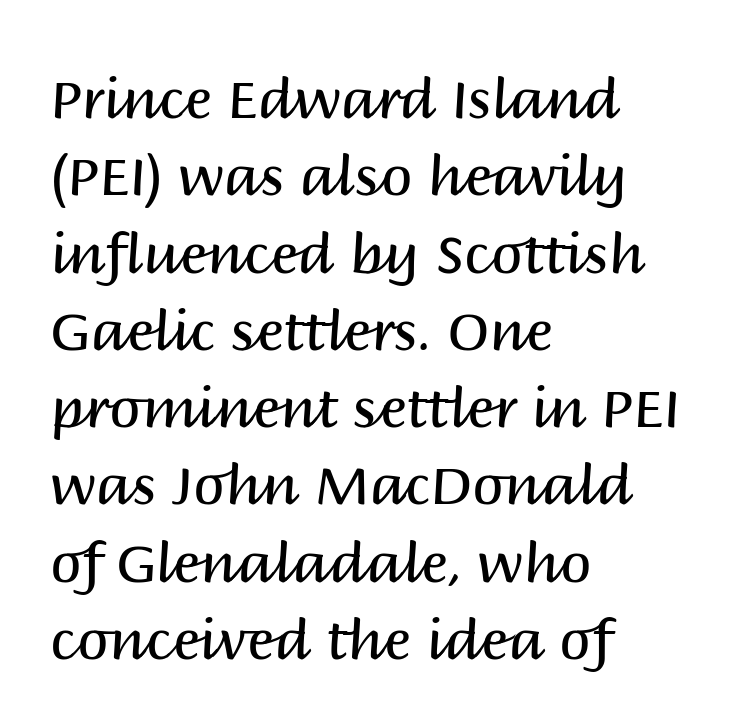
The image shows 56 px regular-weight sans-serif type; set left-aligned, normal line spacing (1.38x), normal letter spacing, not underlined; medium stroke contrast and a large x-height.
